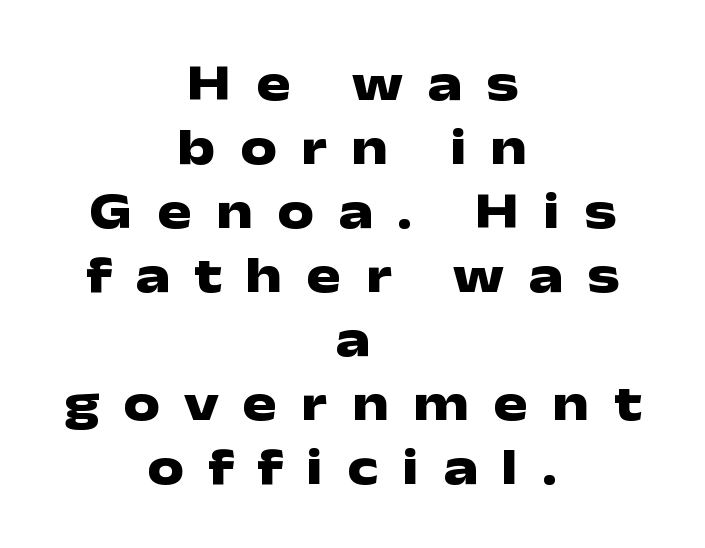
The image shows 52 px heavy, wide sans-serif type, upright; set centered, line spacing 1.23x, unusually wide letter spacing (+0.46 em), not underlined; low stroke contrast and a medium x-height.
